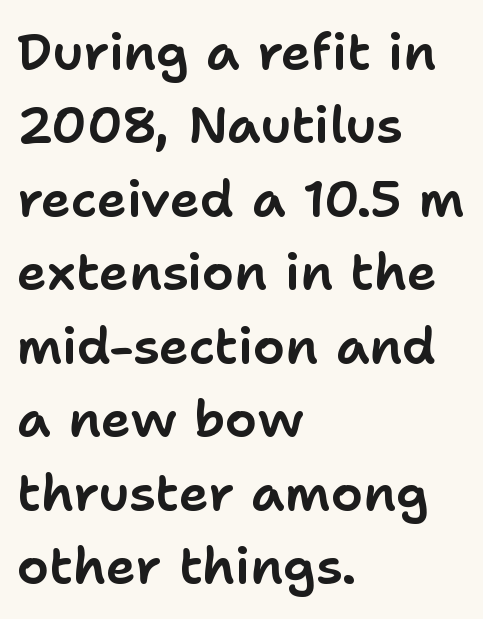
{"serif": "no", "italic": "no", "width": "normal", "stroke_contrast": "low", "x_height": "medium", "monospaced": "no", "underline": "no", "align": "left", "line_spacing": "normal", "line_spacing_ratio": 1.44, "letter_spacing": "normal", "letter_spacing_em": 0.0, "glyph_px": 51}
